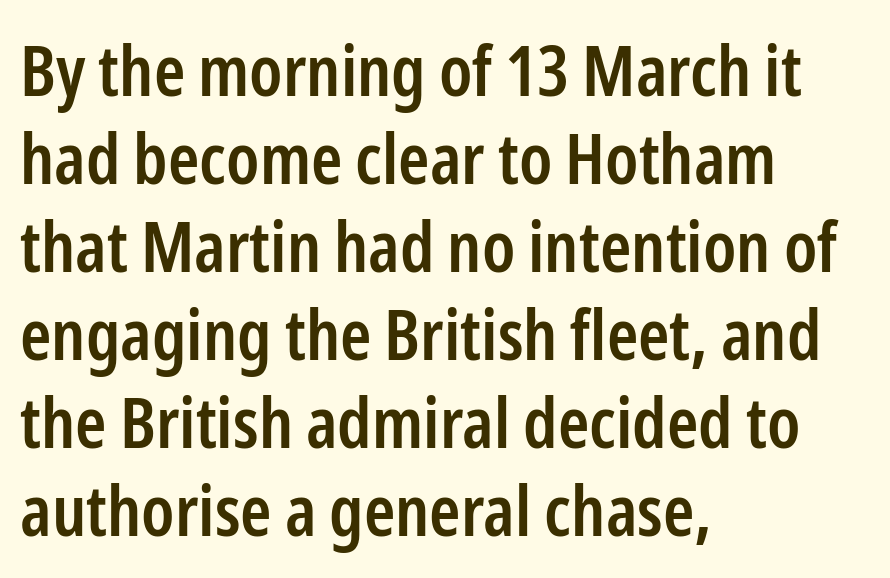
Q: Is the text bold? A: Semi-bold.
Q: Is the text italic (slanted)? A: No, it is upright.
Q: Is the typeface a serif or a sans-serif typeface? A: Sans-serif.
Q: Is the text underlined? A: No.
Q: How is the paragraph aligned? A: Left-aligned.
Q: Is the spacing between letters normal or unusually wide? A: Normal.
Q: Width (condensed, normal, or wide)? A: Condensed.
Q: Stroke contrast? A: Low.
Q: x-height? A: Medium.
Q: Monospaced? A: No.
